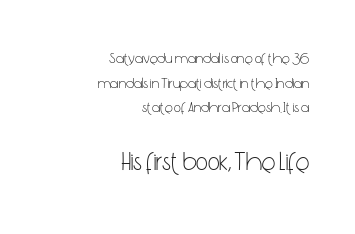
Students, observe: this is what conventionally led text looks like. No chunkiness to these letters — they're not bold. The lettering holds an erect, upright posture throughout. Right-aligned paragraph, ragged on the left. Larger block? The one below; the one above is distinctly smaller.
